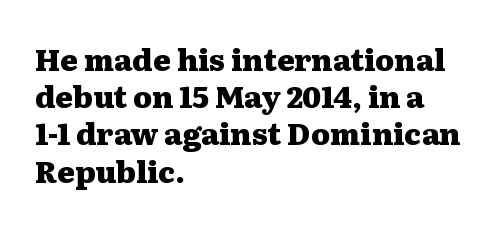
{"serif": "yes", "italic": "no", "bold": "yes", "weight": "heavy", "width": "wide", "stroke_contrast": "medium", "x_height": "medium", "monospaced": "no", "underline": "no", "align": "left", "line_spacing_ratio": 1.24, "letter_spacing": "normal", "letter_spacing_em": 0.0, "glyph_px": 30}
